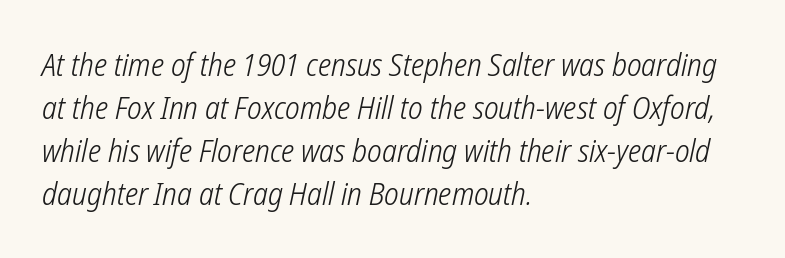
{"serif": "no", "bold": "no", "weight": "light", "width": "condensed", "stroke_contrast": "low", "x_height": "medium", "monospaced": "no", "underline": "no", "align": "left", "line_spacing": "normal", "line_spacing_ratio": 1.39, "letter_spacing": "normal", "letter_spacing_em": 0.0, "glyph_px": 31}
